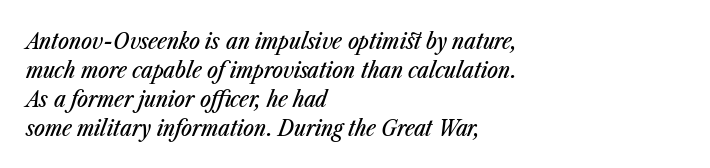
{"italic": "yes", "lean": "right", "slant_degrees": 23, "underline": "no", "align": "left", "line_spacing": "normal", "line_spacing_ratio": 1.26, "letter_spacing": "normal", "letter_spacing_em": 0.0, "glyph_px": 23}
